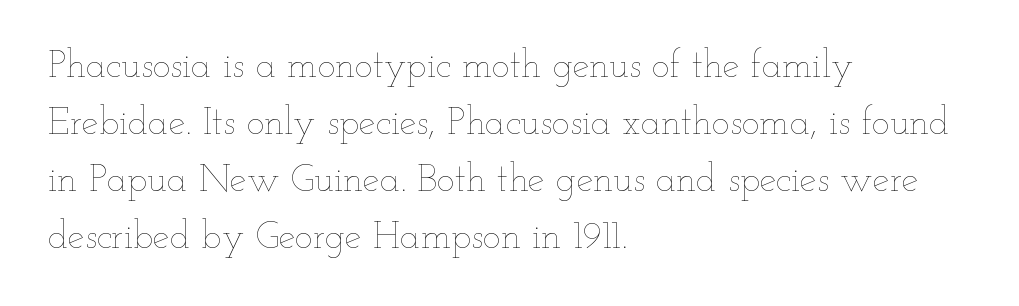
{"italic": "no", "bold": "no", "weight": "thin", "width": "wide", "stroke_contrast": "low", "x_height": "small", "monospaced": "no", "underline": "no", "align": "left", "line_spacing": "normal", "line_spacing_ratio": 1.5, "letter_spacing": "normal", "letter_spacing_em": 0.0, "glyph_px": 38}
